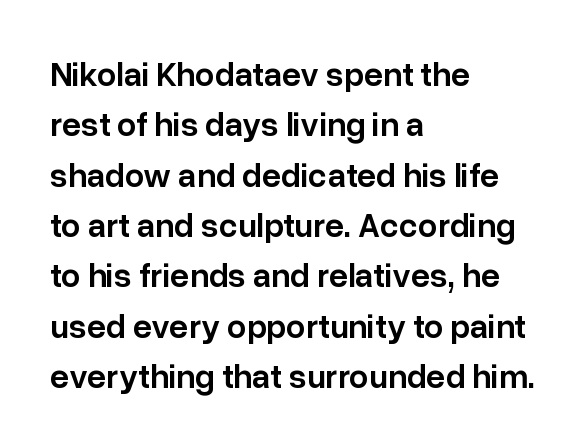
Standard letterfit; no display-style spreading of the glyphs. Italic? Not at all — the glyphs are vertical. Compared with a centered layout, this one pins lines to the left instead. Check the space under the baseline: it is left empty.
